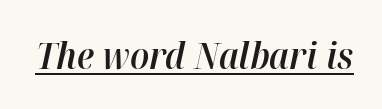
{"italic": "yes", "lean": "right", "slant_degrees": 12, "bold": "semi", "weight": "semibold", "width": "normal", "stroke_contrast": "high", "x_height": "medium", "monospaced": "no", "underline": "yes", "letter_spacing": "normal", "letter_spacing_em": 0.0, "glyph_px": 37}
